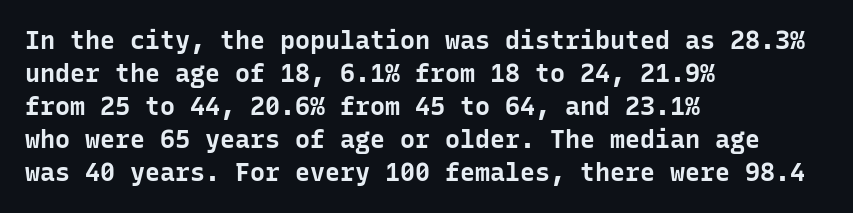
{"italic": "no", "bold": "yes", "underline": "no", "align": "left", "line_spacing": "normal", "line_spacing_ratio": 1.32, "letter_spacing": "normal", "letter_spacing_em": 0.0, "glyph_px": 25}
